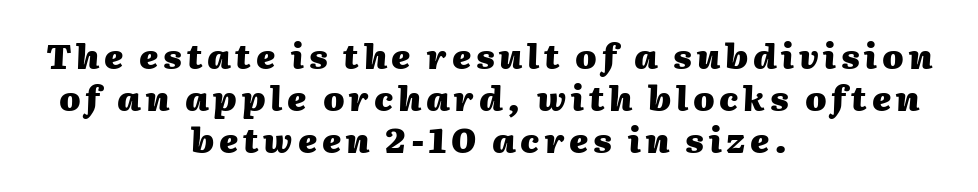
Q: Is the text bold? A: Yes.
Q: Is the text italic (slanted)? A: Yes, it leans right by about 2 degrees.
Q: Is the text underlined? A: No.
Q: How is the paragraph aligned? A: Centered.
Q: Width (condensed, normal, or wide)? A: Normal.
Q: Stroke contrast? A: Medium.
Q: x-height? A: Medium.
Q: Monospaced? A: No.
